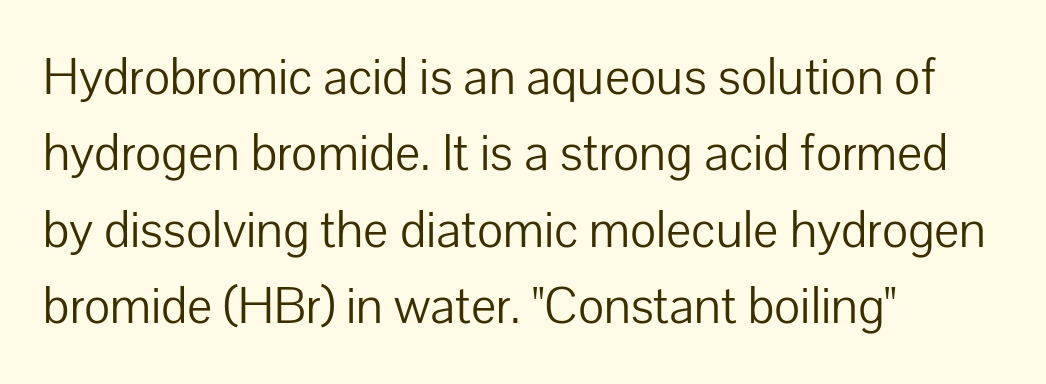
{"serif": "no", "italic": "no", "bold": "no", "weight": "light", "width": "normal", "stroke_contrast": "low", "x_height": "medium", "monospaced": "no", "underline": "no", "align": "left", "line_spacing": "normal", "line_spacing_ratio": 1.44, "letter_spacing": "normal", "letter_spacing_em": 0.0, "glyph_px": 53}
